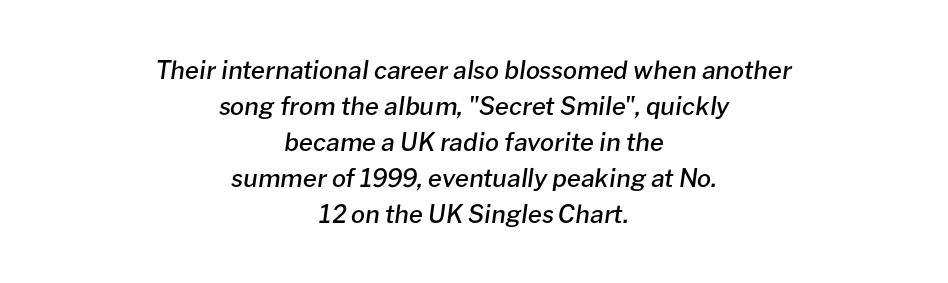
The image shows 25 px text type, italic (leaning right); set centered, normal line spacing (1.44x), normal letter spacing, not underlined.
